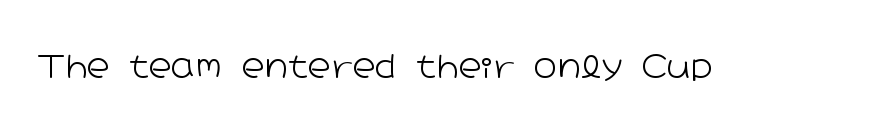
The letters advance in unequal steps, a hallmark of proportional type. The designer went with a sans here, leaving each stem footless. Is the letter spacing exaggerated? No — it looks like the ordinary default. Does the lettering tilt? It doesn't — this is upright. Nobody drew a line under any word here.
